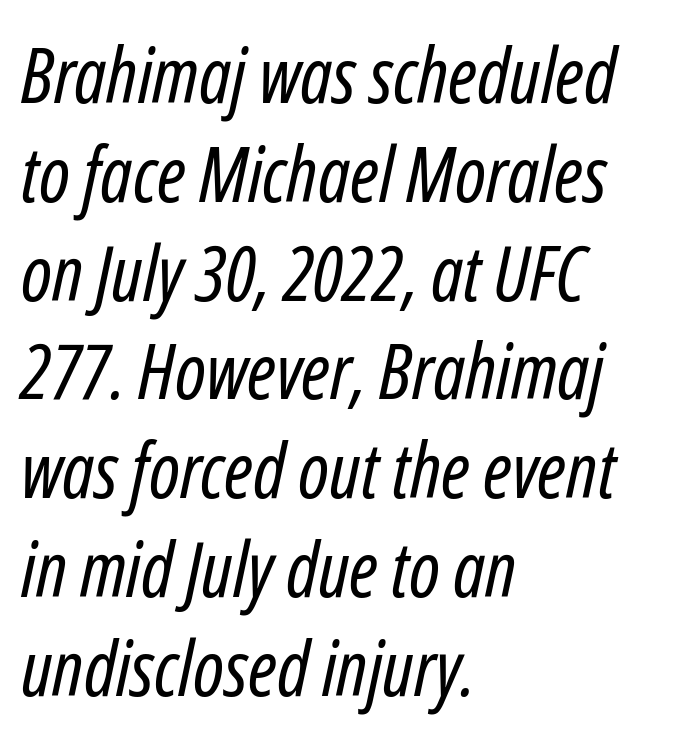
Q: Is the text bold? A: No.
Q: Is the text italic (slanted)? A: Yes, it leans right by about 12 degrees.
Q: Is the text underlined? A: No.
Q: How is the paragraph aligned? A: Left-aligned.
Q: Is the spacing between letters normal or unusually wide? A: Normal.
Q: Is the spacing between lines tight, normal or loose? A: Normal.
Q: Width (condensed, normal, or wide)? A: Condensed.
Q: Stroke contrast? A: Low.
Q: x-height? A: Medium.
Q: Monospaced? A: No.
